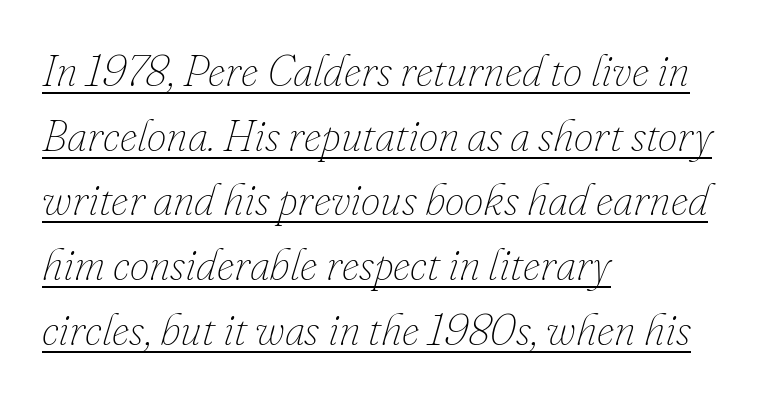
The image shows 44 px thin type, italic (leaning right); set left-aligned, normal line spacing (1.47x), normal letter spacing, underlined; low stroke contrast and a small x-height.
